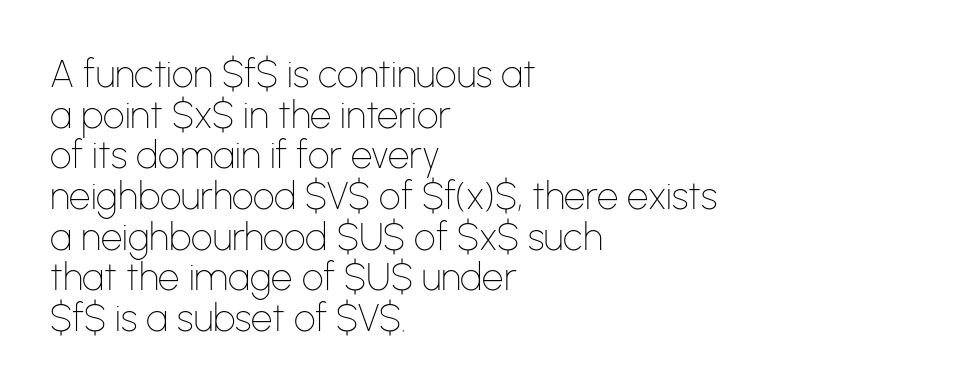
{"serif": "no", "italic": "no", "bold": "no", "weight": "thin", "width": "normal", "stroke_contrast": "low", "x_height": "medium", "monospaced": "no", "underline": "no", "align": "left", "line_spacing": "tight", "line_spacing_ratio": 1.07, "letter_spacing": "normal", "letter_spacing_em": 0.0, "glyph_px": 38}
